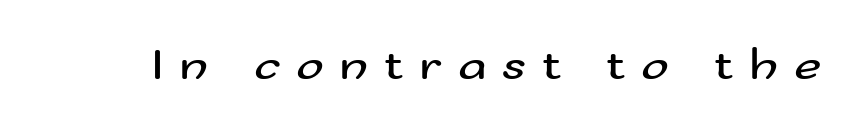
Beneath every word, the page is bare. Grotesque or geometric, the face here clearly has no serifs. Here the designer chose a conventional face with non-uniform glyph widths. This sample uses an upright cut, with every glyph sitting square on the baseline. Stroke mass is kept to a normal reading level or below. Loose tracking; the words dissolve into strings of separated letters.
